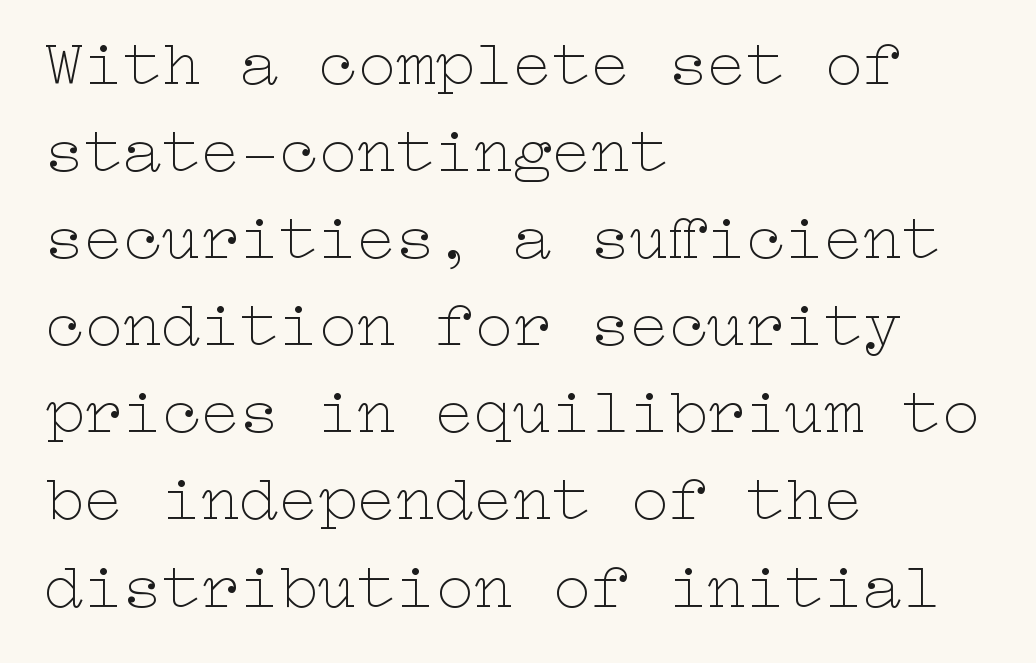
The image shows 65 px thin, wide type, upright; set left-aligned, normal line spacing (1.34x), normal letter spacing, not underlined; low stroke contrast and a medium x-height.
